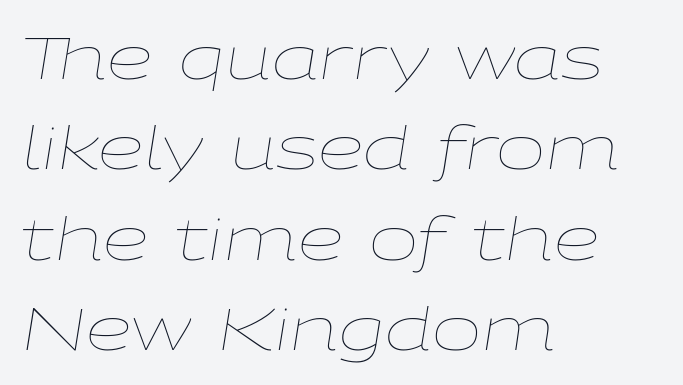
Students, note that the glyphs here touch the page at normal intervals. Stroke thickness stays within the range of a standard reading face or lighter. The block of text has a typical density, with ordinary space between rows. Slant detected: the letters are inclined.
